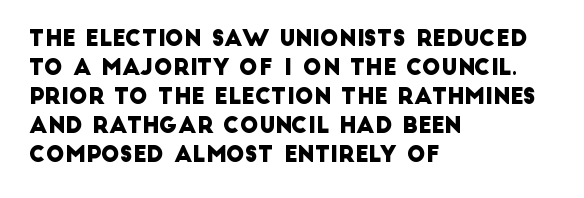
The image shows 22 px text type; set left-aligned, normal line spacing (1.32x), normal letter spacing, not underlined.
